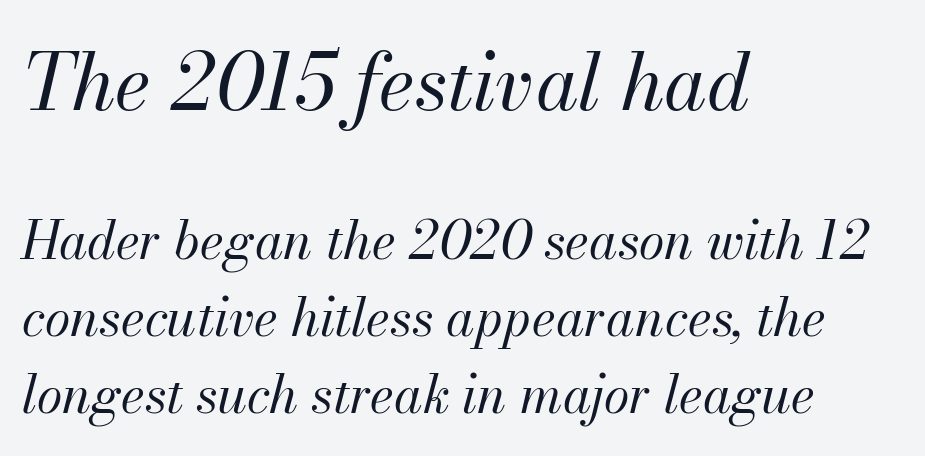
Q: Is the text bold? A: No.
Q: Is the text italic (slanted)? A: Yes, it leans right by about 13 degrees.
Q: Is the text underlined? A: No.
Q: How is the paragraph aligned? A: Left-aligned.
Q: Is the spacing between letters normal or unusually wide? A: Normal.
Q: Is the spacing between lines tight, normal or loose? A: Normal.
Q: Which block of text is set in a larger size, the first (top) or the second (bottom)? A: The first (top) one.
Q: Width (condensed, normal, or wide)? A: Normal.
Q: Stroke contrast? A: Medium.
Q: x-height? A: Small.
Q: Monospaced? A: No.
